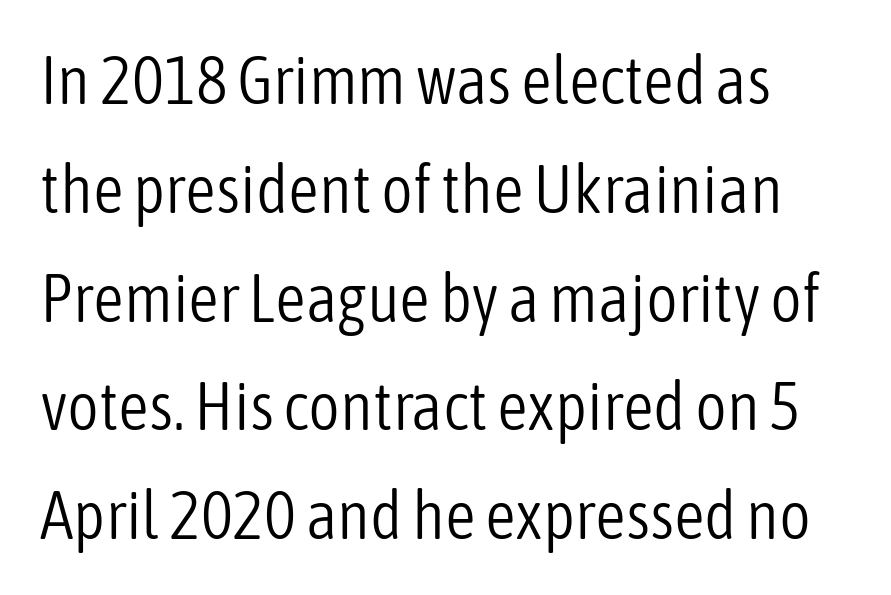
The image shows 68 px light, condensed sans-serif type, upright; set normal line spacing (1.6x), normal letter spacing, not underlined; low stroke contrast and a medium x-height.
